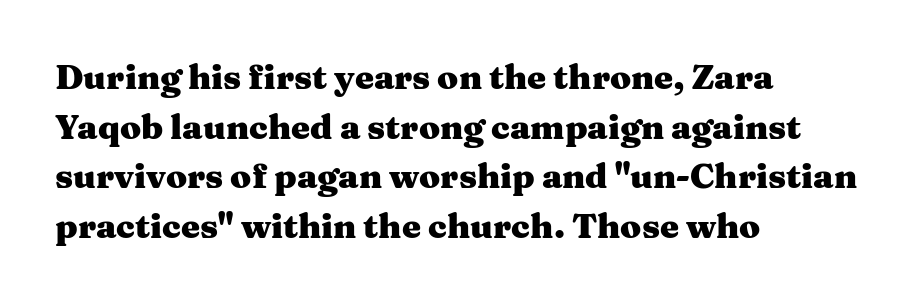
Q: Is the text bold? A: Yes.
Q: Is the text italic (slanted)? A: No, it is upright.
Q: Is the typeface a serif or a sans-serif typeface? A: Serif.
Q: Is the text underlined? A: No.
Q: How is the paragraph aligned? A: Left-aligned.
Q: Is the spacing between letters normal or unusually wide? A: Normal.
Q: Is the spacing between lines tight, normal or loose? A: Normal.
Q: Width (condensed, normal, or wide)? A: Wide.
Q: Stroke contrast? A: Medium.
Q: x-height? A: Medium.
Q: Monospaced? A: No.
